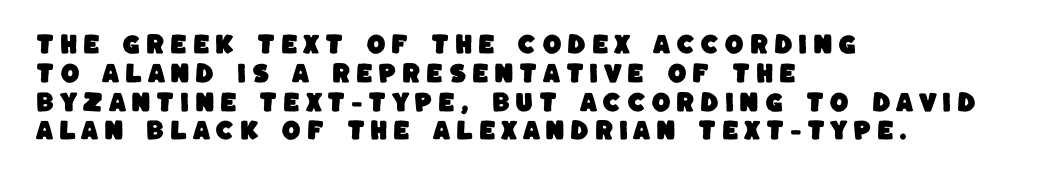
{"underline": "no", "align": "left", "line_spacing": "normal", "line_spacing_ratio": 1.31, "letter_spacing": "wide", "letter_spacing_em": 0.25, "glyph_px": 22}
